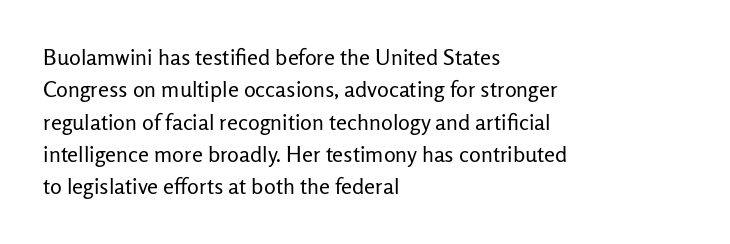
Does extra space separate the letters? No, they use regular spacing. Compared with a typical body face, this is equally light or lighter still. Casual observation: everything's shoved over to the left. This sample keeps an unexceptional amount of space between lines.
